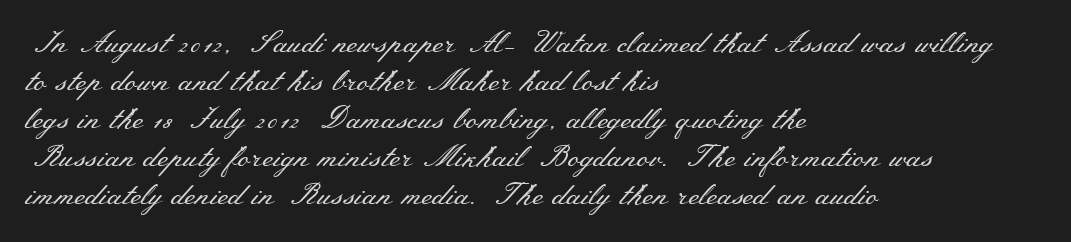
The image shows 30 px regular-weight, wide serif type; set left-aligned, normal line spacing (1.27x), normal letter spacing, not underlined; medium stroke contrast and a small x-height.
